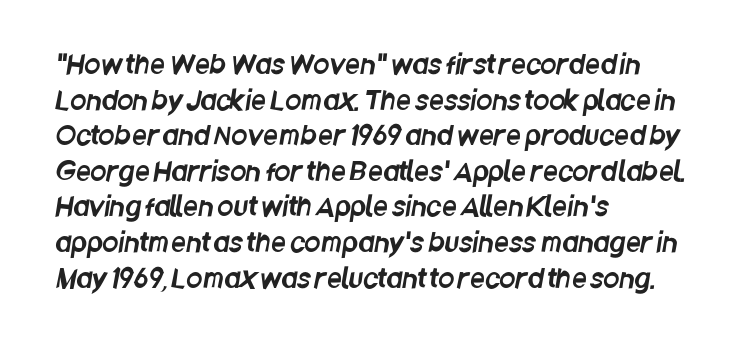
{"underline": "no", "align": "left", "line_spacing": "normal", "line_spacing_ratio": 1.37, "letter_spacing": "normal", "letter_spacing_em": 0.0, "glyph_px": 26}
